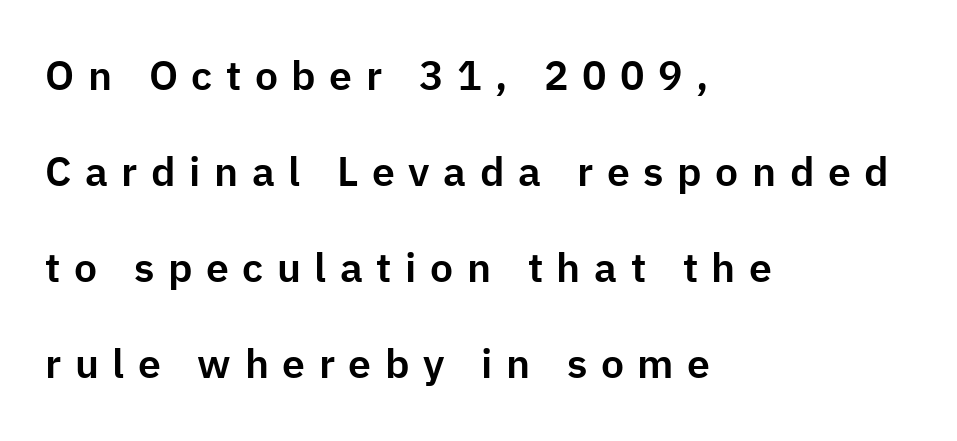
Q: Is the text italic (slanted)? A: No, it is upright.
Q: Is the typeface a serif or a sans-serif typeface? A: Sans-serif.
Q: Is the text underlined? A: No.
Q: How is the paragraph aligned? A: Left-aligned.
Q: Is the spacing between letters normal or unusually wide? A: Unusually wide.
Q: Is the spacing between lines tight, normal or loose? A: Loose.
Q: Width (condensed, normal, or wide)? A: Normal.
Q: Stroke contrast? A: Low.
Q: x-height? A: Medium.
Q: Monospaced? A: No.
